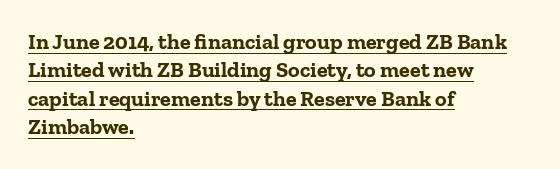
The image shows 22 px bold type, upright; set left-aligned, normal line spacing (1.29x), normal letter spacing, underlined.
